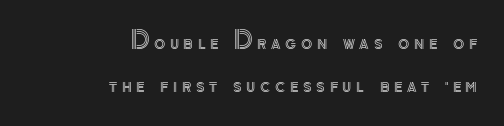
{"italic": "no", "underline": "no", "align": "right", "line_spacing_ratio": 1.88, "letter_spacing": "wide", "letter_spacing_em": 0.2, "glyph_px": 23}
